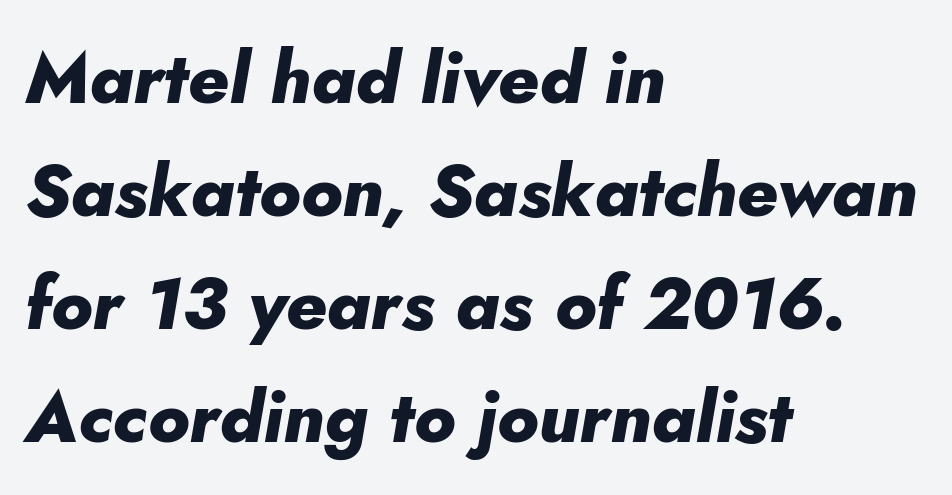
Q: Is the text bold? A: Yes.
Q: Is the text italic (slanted)? A: Yes, it leans right by about 10 degrees.
Q: Is the text underlined? A: No.
Q: How is the paragraph aligned? A: Left-aligned.
Q: Is the spacing between letters normal or unusually wide? A: Normal.
Q: Is the spacing between lines tight, normal or loose? A: Normal.
Q: Width (condensed, normal, or wide)? A: Normal.
Q: Stroke contrast? A: Low.
Q: x-height? A: Small.
Q: Monospaced? A: No.
